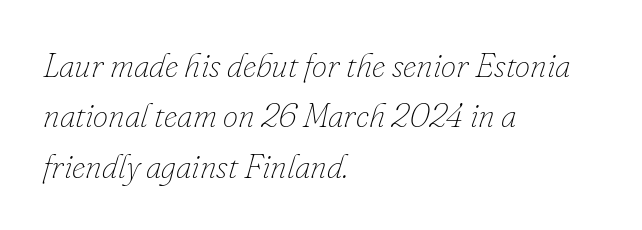
Q: Is the text bold? A: No.
Q: Is the text italic (slanted)? A: Yes, it leans right by about 16 degrees.
Q: Is the text underlined? A: No.
Q: How is the paragraph aligned? A: Left-aligned.
Q: Is the spacing between letters normal or unusually wide? A: Normal.
Q: Is the spacing between lines tight, normal or loose? A: Normal.
Q: Width (condensed, normal, or wide)? A: Normal.
Q: Stroke contrast? A: Low.
Q: x-height? A: Small.
Q: Monospaced? A: No.
